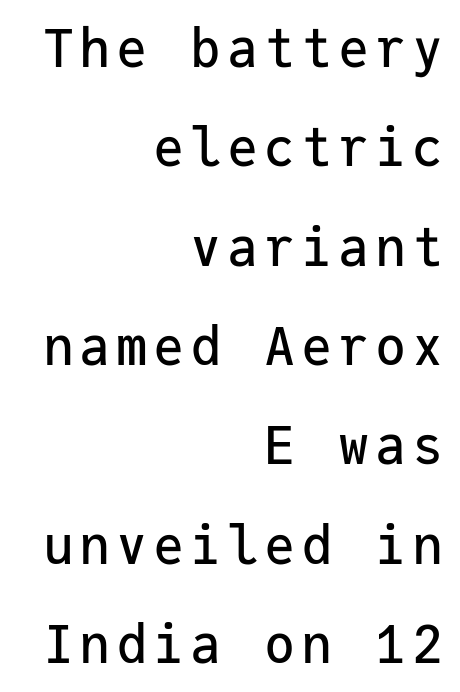
The rendering uses typewriter-style spacing with identical character cells. The lines are spread far apart with generous leading. Does the lettering tilt? It doesn't — this is upright. Just letters on the line, the space beneath them empty. Right-aligned paragraph, ragged on the left. Type style note: lacks serifs.
